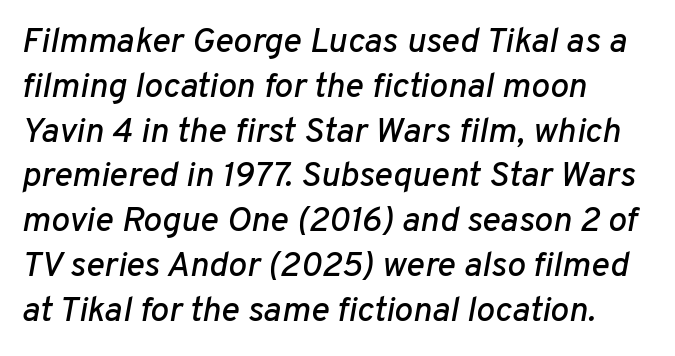
{"italic": "yes", "lean": "right", "slant_degrees": 10, "width": "normal", "stroke_contrast": "low", "x_height": "medium", "monospaced": "no", "underline": "no", "align": "left", "line_spacing": "normal", "line_spacing_ratio": 1.28, "letter_spacing": "normal", "letter_spacing_em": 0.0, "glyph_px": 35}
